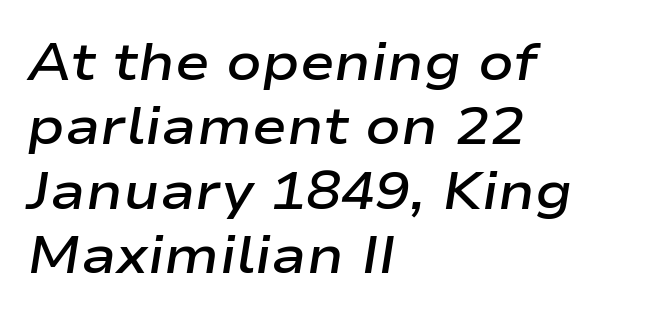
{"italic": "yes", "lean": "right", "slant_degrees": 9, "bold": "semi", "weight": "semibold", "width": "wide", "stroke_contrast": "low", "x_height": "medium", "monospaced": "no", "underline": "no", "align": "left", "line_spacing_ratio": 1.24, "letter_spacing": "normal", "letter_spacing_em": 0.0, "glyph_px": 52}
